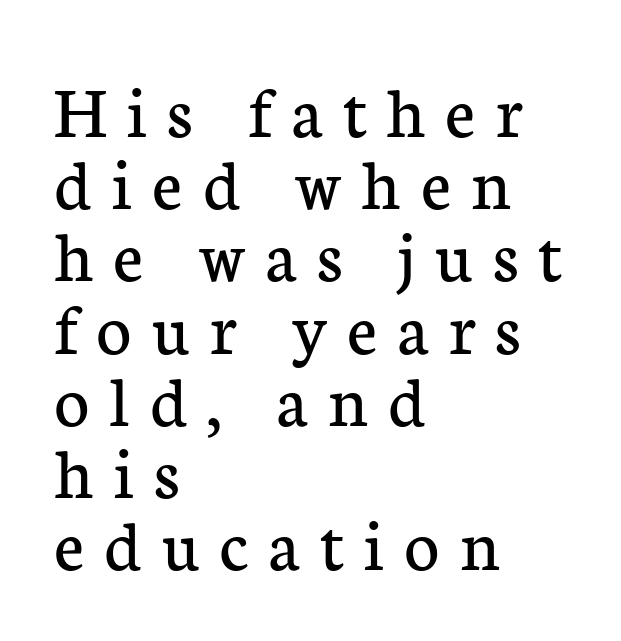
{"serif": "yes", "italic": "no", "bold": "no", "weight": "regular", "width": "normal", "stroke_contrast": "low", "x_height": "medium", "monospaced": "no", "underline": "no", "align": "left", "line_spacing": "tight", "line_spacing_ratio": 0.95, "letter_spacing": "wide", "letter_spacing_em": 0.26, "glyph_px": 76}
